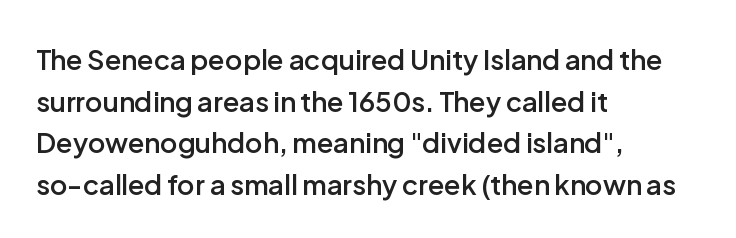
The image shows 27 px text type, upright; set left-aligned, normal line spacing (1.54x), normal letter spacing, not underlined.
